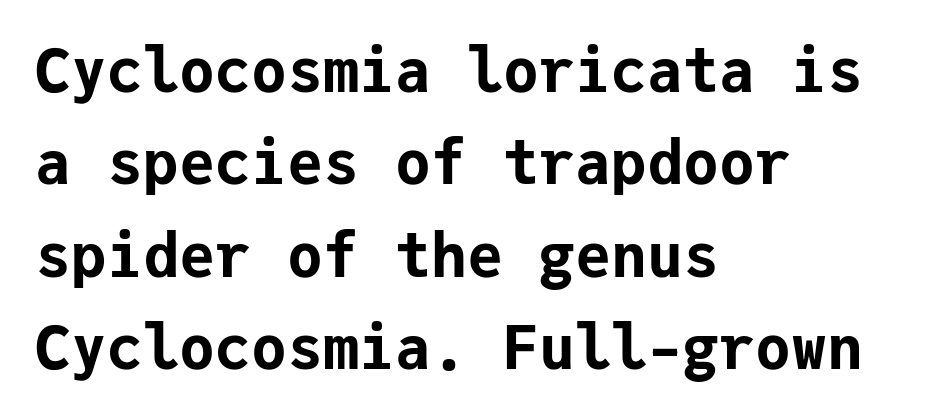
The image shows 60 px bold sans-serif type, upright, monospaced; set left-aligned, normal line spacing (1.54x), normal letter spacing, not underlined; low stroke contrast and a medium x-height.
